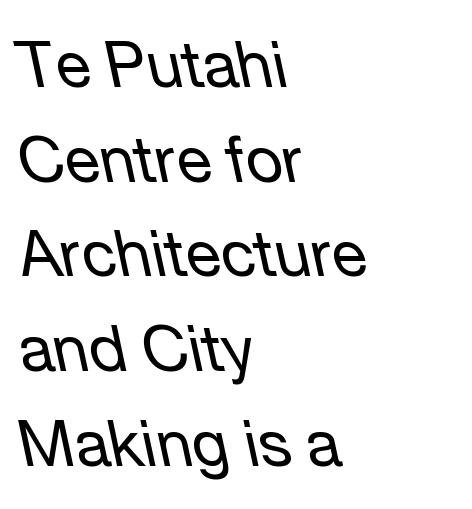
Underline: absent. Is the stroke heavy? The answer is a plain regular-or-lighter. Note the varied advance widths — an 'i' is clearly narrower than an 'm'. Typeset ragged right — the left edge is the straight one.
